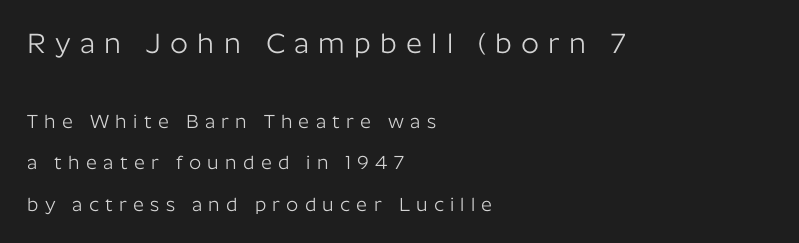
The image shows 28 px light sans-serif type, upright; set left-aligned, loose line spacing (2.17x), unusually wide letter spacing (+0.33 em), not underlined; the first (top) block is 1.47x larger; low stroke contrast and a medium x-height.
